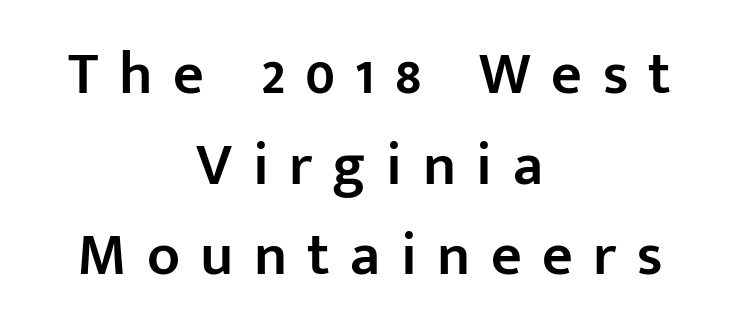
Q: Is the text bold? A: Semi-bold.
Q: Is the text italic (slanted)? A: No, it is upright.
Q: Is the typeface a serif or a sans-serif typeface? A: Sans-serif.
Q: Is the text underlined? A: No.
Q: How is the paragraph aligned? A: Centered.
Q: Is the spacing between letters normal or unusually wide? A: Unusually wide.
Q: Is the spacing between lines tight, normal or loose? A: Normal.
Q: Width (condensed, normal, or wide)? A: Normal.
Q: Stroke contrast? A: Low.
Q: x-height? A: Medium.
Q: Monospaced? A: No.
